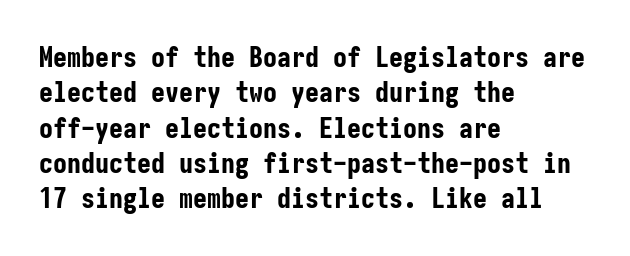
Q: Is the text bold? A: Yes.
Q: Is the text italic (slanted)? A: No, it is upright.
Q: Is the typeface a serif or a sans-serif typeface? A: Sans-serif.
Q: Is the text underlined? A: No.
Q: How is the paragraph aligned? A: Left-aligned.
Q: Is the spacing between letters normal or unusually wide? A: Normal.
Q: Is the spacing between lines tight, normal or loose? A: Normal.
Q: Width (condensed, normal, or wide)? A: Condensed.
Q: Stroke contrast? A: Low.
Q: x-height? A: Medium.
